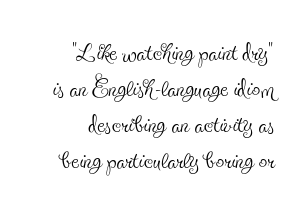
{"serif": "yes", "bold": "no", "weight": "thin", "width": "condensed", "x_height": "small", "monospaced": "no", "underline": "no", "align": "right", "line_spacing": "tight", "line_spacing_ratio": 1.06, "letter_spacing": "normal", "letter_spacing_em": 0.0, "glyph_px": 34}
